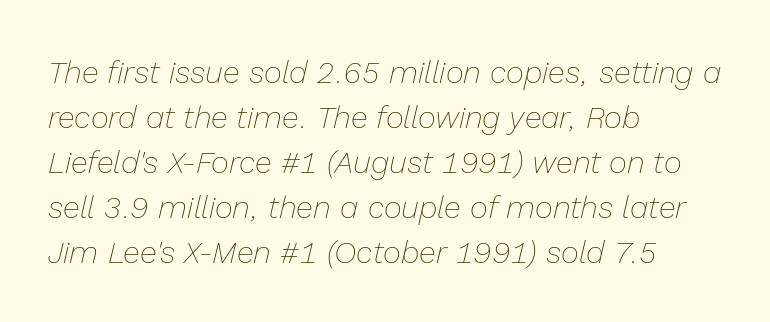
{"italic": "yes", "lean": "right", "slant_degrees": 13, "bold": "no", "weight": "thin", "width": "normal", "stroke_contrast": "low", "x_height": "medium", "monospaced": "no", "underline": "no", "align": "left", "line_spacing": "normal", "line_spacing_ratio": 1.45, "letter_spacing": "normal", "letter_spacing_em": 0.0, "glyph_px": 31}
